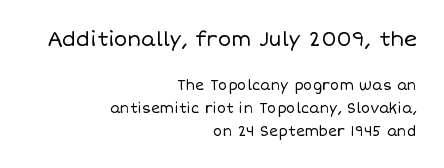
The image shows 20 px text type, upright; set right-aligned, normal line spacing (1.64x), normal letter spacing, not underlined; the first (top) block is 1.43x larger.
